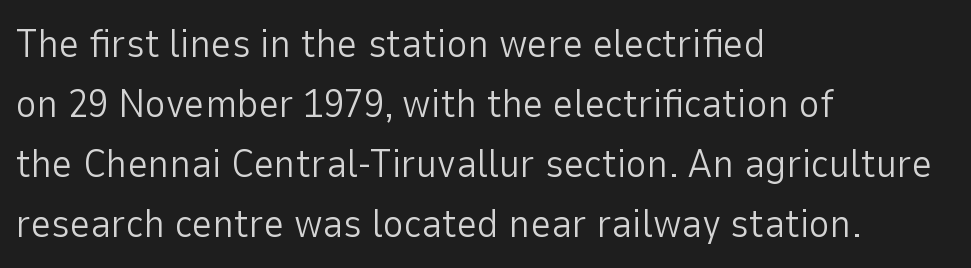
The image shows 40 px light sans-serif type, upright; set left-aligned, normal line spacing (1.5x), normal letter spacing, not underlined; low stroke contrast and a medium x-height.
